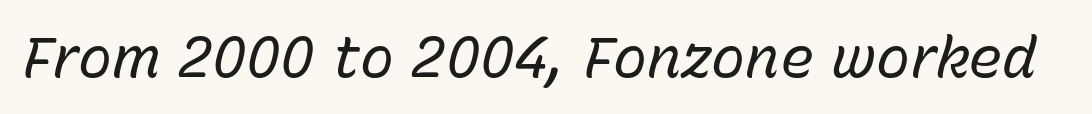
Q: Is the text bold? A: No.
Q: Is the text italic (slanted)? A: Yes, it leans right by about 15 degrees.
Q: Is the text underlined? A: No.
Q: Is the spacing between letters normal or unusually wide? A: Normal.
Q: Width (condensed, normal, or wide)? A: Normal.
Q: Stroke contrast? A: Low.
Q: x-height? A: Medium.
Q: Monospaced? A: No.
